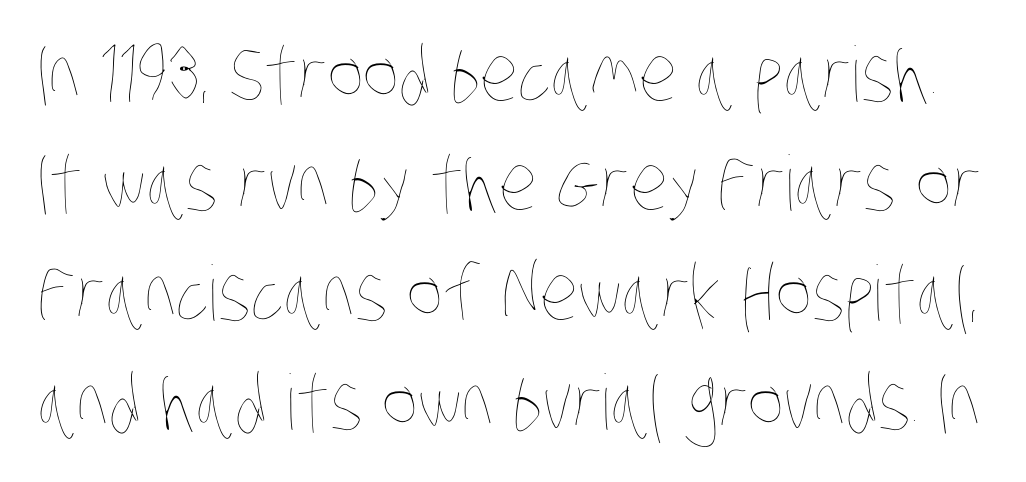
{"bold": "no", "weight": "thin", "width": "condensed", "stroke_contrast": "low", "x_height": "large", "monospaced": "no", "underline": "no", "line_spacing": "normal", "line_spacing_ratio": 1.44, "letter_spacing": "normal", "letter_spacing_em": 0.0, "glyph_px": 76}
